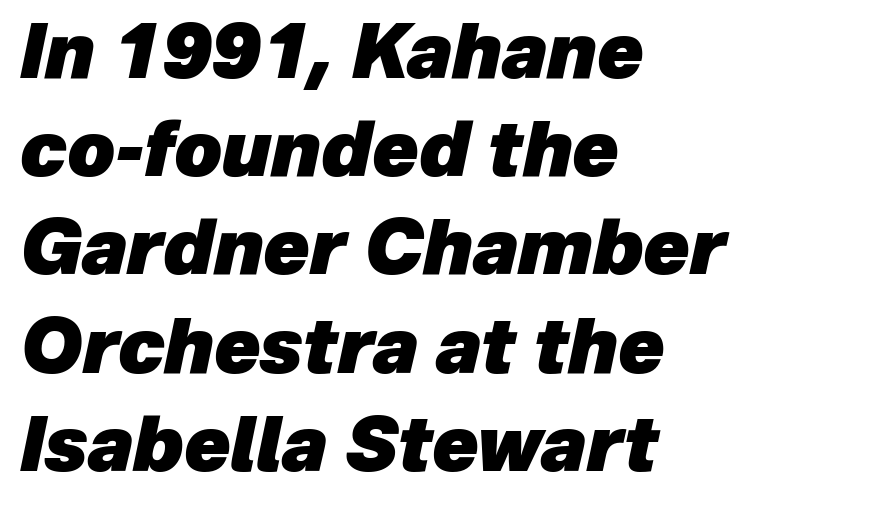
Q: Is the text bold? A: Yes.
Q: Is the text italic (slanted)? A: Yes, it leans right by about 12 degrees.
Q: Is the text underlined? A: No.
Q: How is the paragraph aligned? A: Left-aligned.
Q: Is the spacing between letters normal or unusually wide? A: Normal.
Q: Is the spacing between lines tight, normal or loose? A: Normal.
Q: Width (condensed, normal, or wide)? A: Normal.
Q: Stroke contrast? A: Low.
Q: x-height? A: Medium.
Q: Monospaced? A: No.
